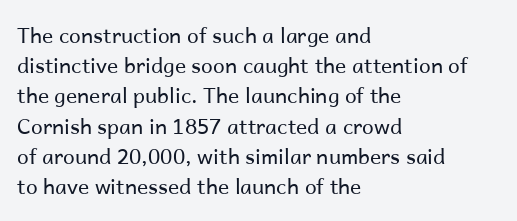
Regarding leading, the lines here are spaced in the standard way. Underline: absent. A classic flush-left, rag-right setting is used for this passage. Every character sits straight up, as roman type does.
